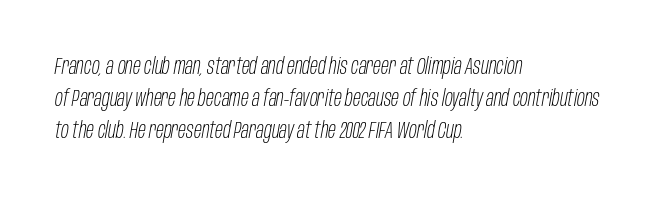
{"italic": "yes", "lean": "right", "slant_degrees": 10, "bold": "no", "underline": "no", "align": "left", "line_spacing": "normal", "line_spacing_ratio": 1.4, "letter_spacing": "normal", "letter_spacing_em": 0.0, "glyph_px": 23}
